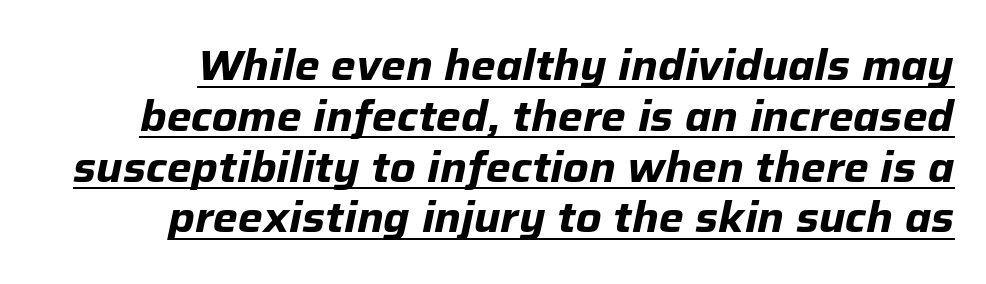
The specimen reads as italic at a glance. In designer terms, the underline attribute is active on this setting. Each letter keeps its own natural width here, so spacing adapts to shape. As a designer I'd log this as weight 700, bold. Words appear dense and cohesive because spacing is normal.
